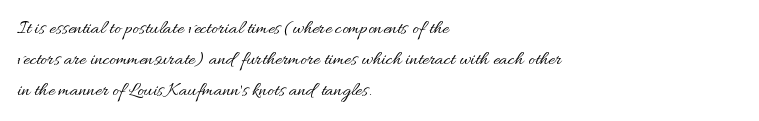
The image shows 20 px text type; set left-aligned, normal line spacing (1.55x), normal letter spacing, not underlined.
